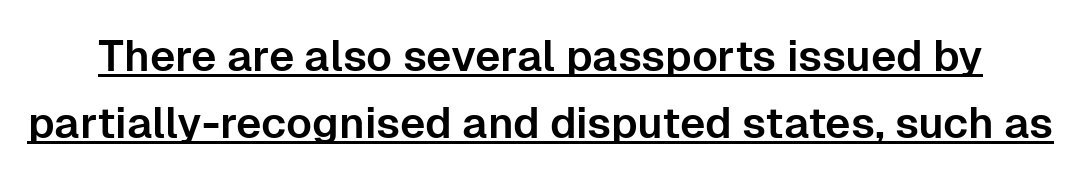
{"serif": "no", "italic": "no", "width": "normal", "stroke_contrast": "low", "x_height": "medium", "monospaced": "no", "underline": "yes", "line_spacing": "normal", "line_spacing_ratio": 1.55, "letter_spacing": "normal", "letter_spacing_em": 0.0, "glyph_px": 43}
